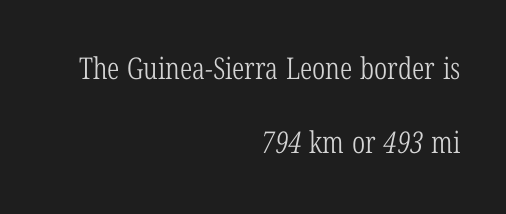
The image shows 30 px light, condensed serif type; set right-aligned, loose line spacing (2.46x), normal letter spacing, not underlined; low stroke contrast and a medium x-height.
